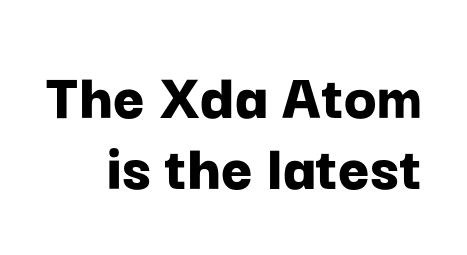
Glyph-to-glyph distance matches everyday printed text. Do the characters align in a grid? No, the font is proportional. The designer went with a sans here, leaving each stem footless. The font's upright variant was chosen for this text.
